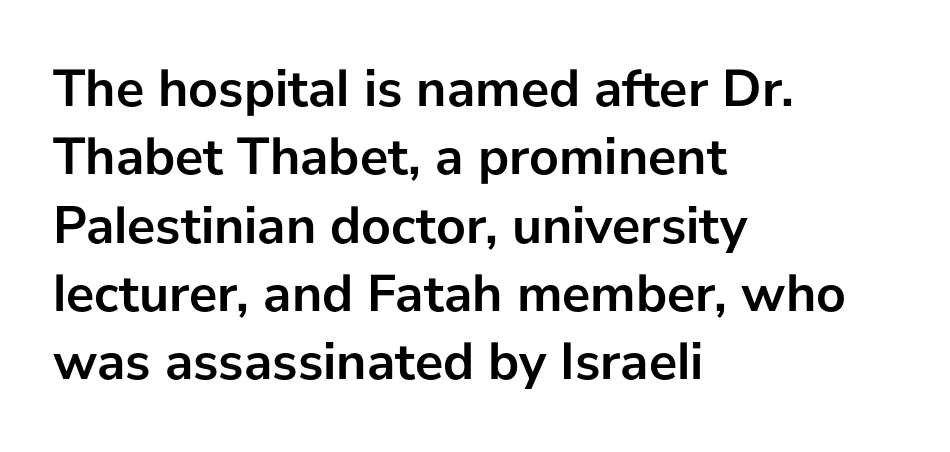
The image shows 53 px semibold sans-serif type, upright; set left-aligned, normal line spacing (1.29x), normal letter spacing, not underlined; low stroke contrast and a medium x-height.
